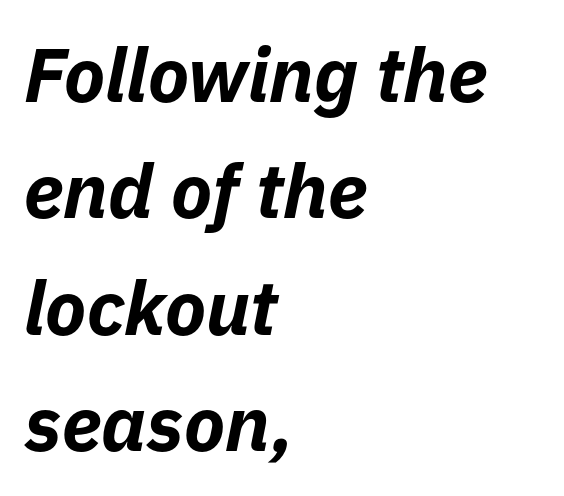
{"italic": "yes", "lean": "right", "slant_degrees": 11, "bold": "yes", "weight": "bold", "width": "normal", "stroke_contrast": "low", "x_height": "medium", "monospaced": "no", "underline": "no", "align": "left", "line_spacing": "normal", "line_spacing_ratio": 1.53, "letter_spacing": "normal", "letter_spacing_em": 0.0, "glyph_px": 76}
